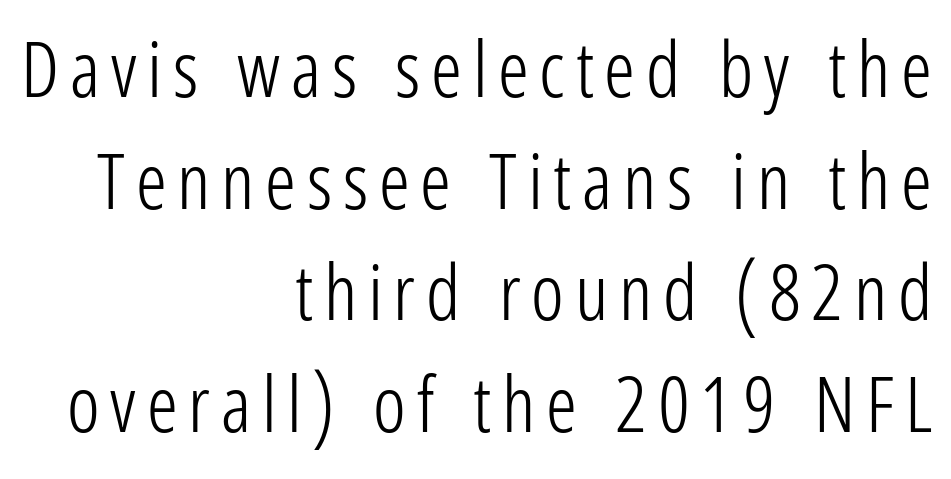
The image shows 77 px light, condensed sans-serif type, upright; set right-aligned, normal line spacing (1.45x), not underlined; low stroke contrast and a medium x-height.
